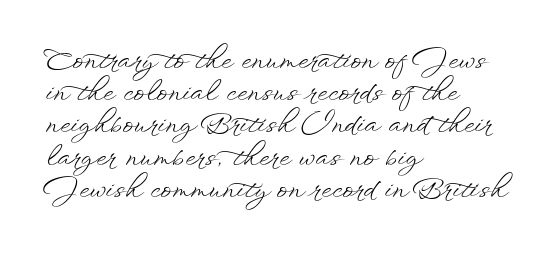
The image shows 26 px text type; set left-aligned, line spacing 1.24x, normal letter spacing, not underlined.
